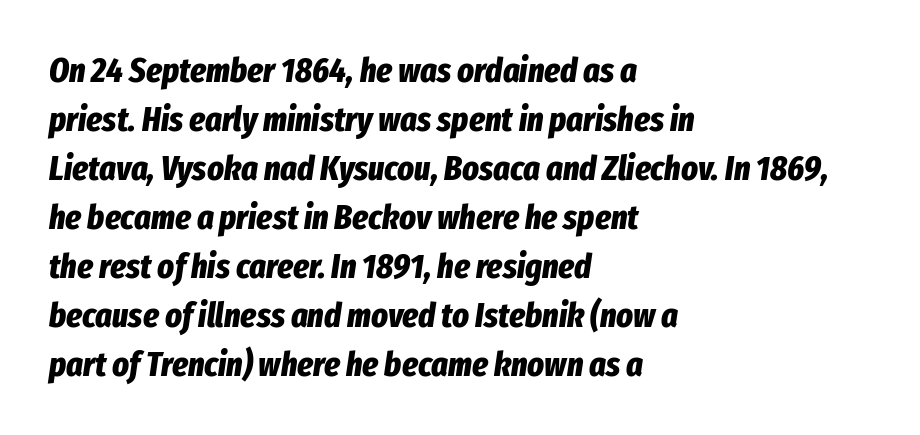
{"italic": "yes", "lean": "right", "slant_degrees": 8, "bold": "yes", "weight": "bold", "width": "condensed", "stroke_contrast": "low", "x_height": "medium", "monospaced": "no", "underline": "no", "align": "left", "line_spacing": "normal", "line_spacing_ratio": 1.4, "letter_spacing": "normal", "letter_spacing_em": 0.0, "glyph_px": 35}
